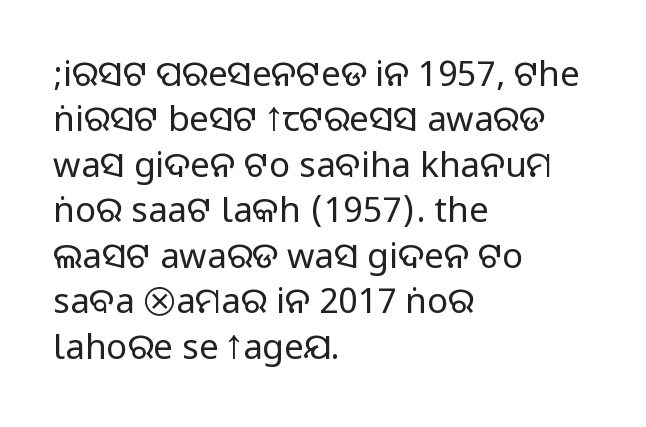
The image shows 35 px sans-serif type, upright; set left-aligned, normal line spacing (1.3x), normal letter spacing, not underlined; medium stroke contrast.
